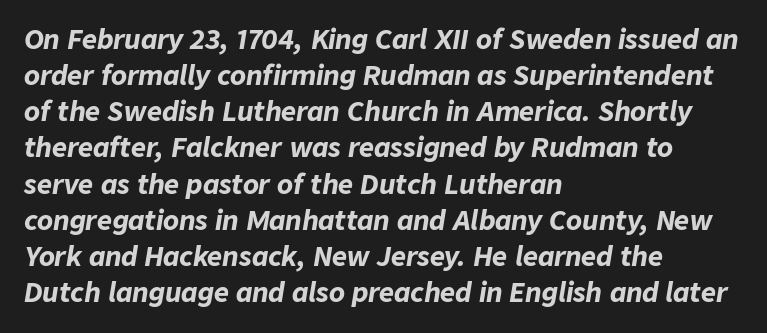
Q: Is the text bold? A: Yes.
Q: Is the text italic (slanted)? A: Yes, it leans right by about 9 degrees.
Q: Is the text underlined? A: No.
Q: How is the paragraph aligned? A: Left-aligned.
Q: Is the spacing between letters normal or unusually wide? A: Normal.
Q: Is the spacing between lines tight, normal or loose? A: Normal.
